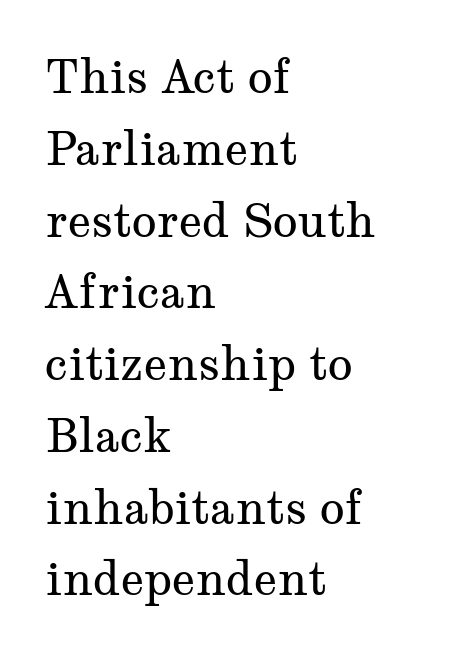
The image shows 46 px regular-weight, wide serif type, upright; set left-aligned, normal line spacing (1.56x), normal letter spacing, not underlined; medium stroke contrast and a medium x-height.
